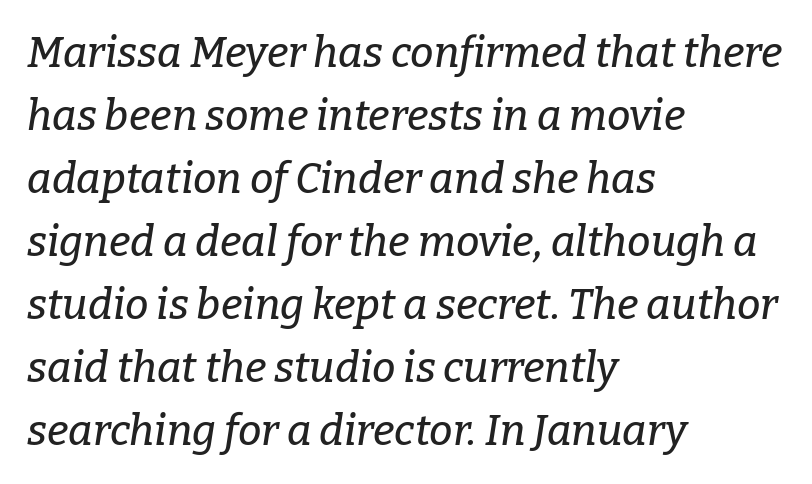
Glyph-to-glyph distance matches everyday printed text. Teacher's note: observe the even left margin — that is flush-left alignment. The face used here has a pronounced slope to its letters. The rendering shows small feet on the letterforms — a serif design.
